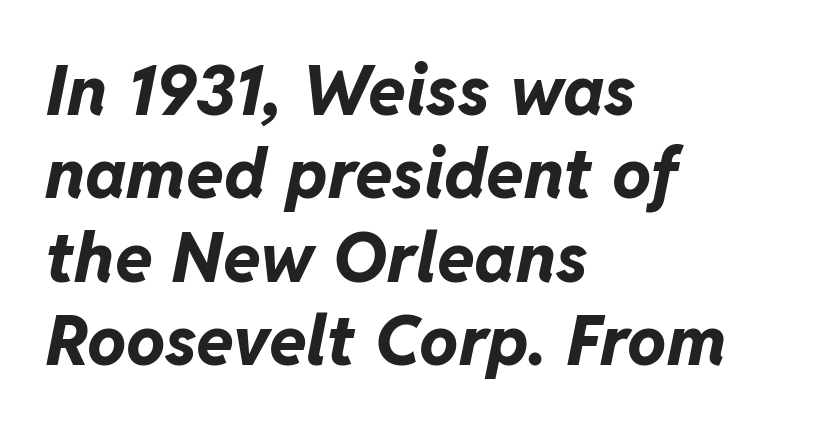
Here the glyphs are tracked normally, forming tight word shapes. The ragged edge is on the right, which tells us the setting is flush left. Strokes here are thick enough to call this a true bold. The specimen reads as italic at a glance.
